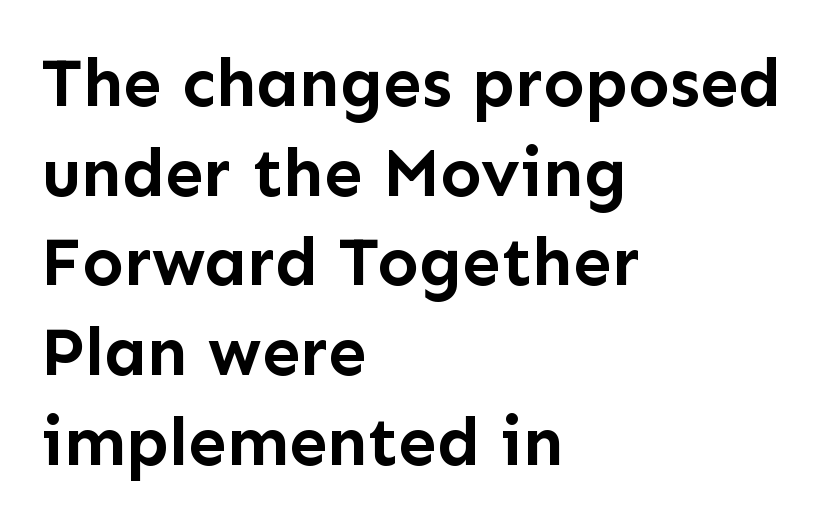
These lines are composed in type without serifs. The space directly below the letters is spotless. Visually the block forms a straight wall on the left and a jagged coastline on the right. Characters follow at the spacing the type designer built in. This is roman type, the default non-slanted kind.
